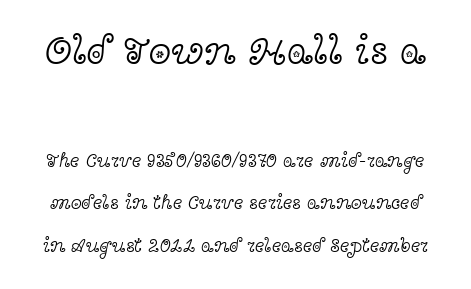
Each letter keeps its own natural width here, so spacing adapts to shape. Stroke terminals: seriffed. Does the leading feel generous? Absolutely, it's lavish. A light-to-regular cut is what we see here. Top chunk: large. Bottom chunk: small. There is no visible air inserted between adjacent glyphs.
